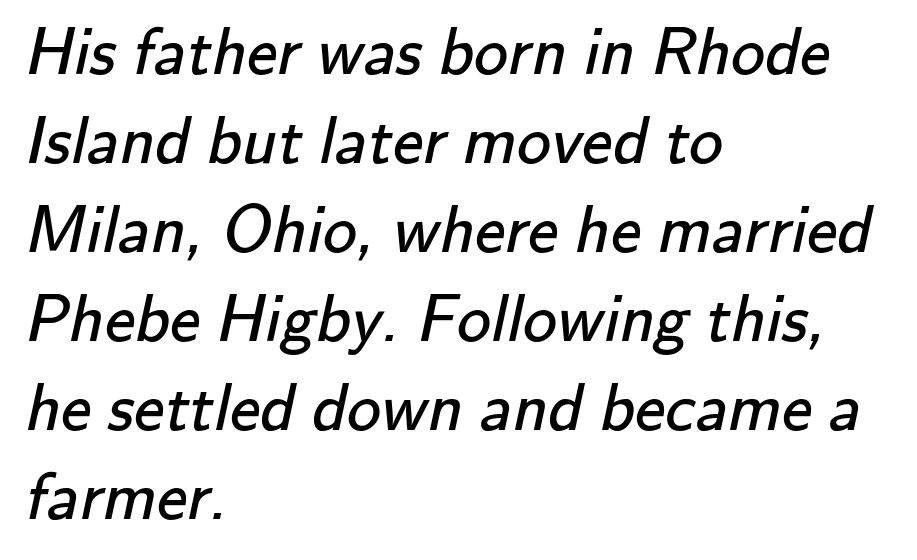
Q: Is the text bold? A: No.
Q: Is the typeface a serif or a sans-serif typeface? A: Sans-serif.
Q: Is the text underlined? A: No.
Q: How is the paragraph aligned? A: Left-aligned.
Q: Is the spacing between letters normal or unusually wide? A: Normal.
Q: Is the spacing between lines tight, normal or loose? A: Normal.
Q: Width (condensed, normal, or wide)? A: Normal.
Q: Stroke contrast? A: Low.
Q: x-height? A: Small.
Q: Monospaced? A: No.
